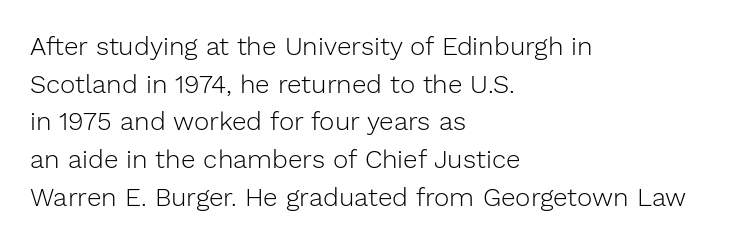
This sample is left-justified, so line endings fall wherever the words run out. Short note: letters normally spaced. These lines were composed using upright roman letters. Nothing heavy about these letters — not bold at all. The glyphs are unaccompanied by any horizontal stroke below them. Quick note: interline space is typical.
